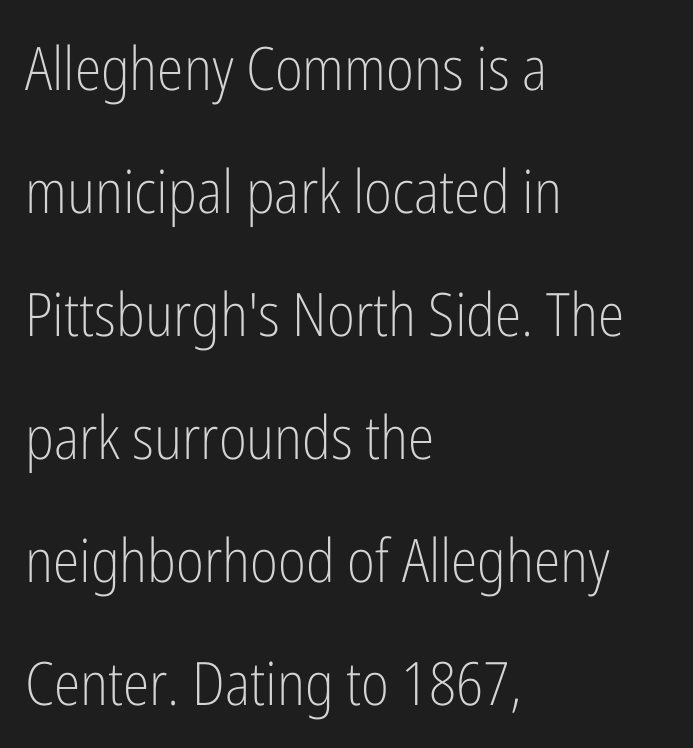
The image shows 60 px light, condensed sans-serif type, upright; set left-aligned, loose line spacing (2.05x), normal letter spacing, not underlined; low stroke contrast and a medium x-height.
